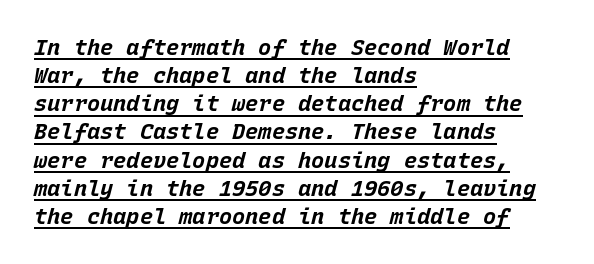
The image shows 22 px bold type, italic (leaning right); set left-aligned, normal line spacing (1.28x), normal letter spacing, underlined.
